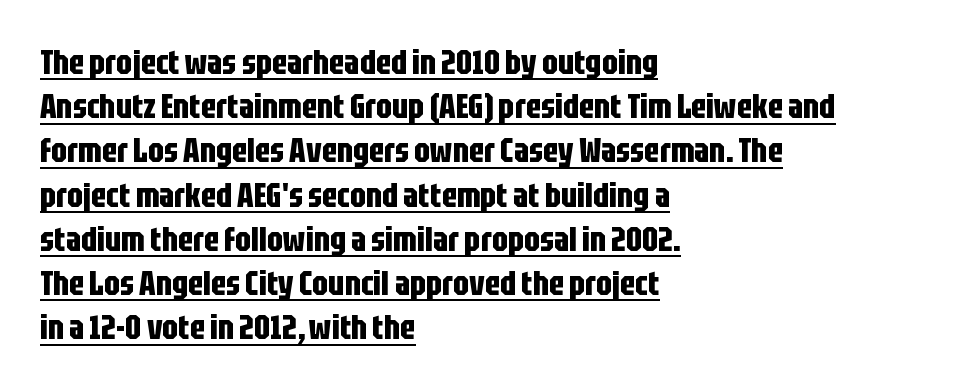
{"serif": "no", "italic": "no", "bold": "yes", "weight": "bold", "width": "condensed", "stroke_contrast": "low", "x_height": "large", "monospaced": "no", "underline": "yes", "align": "left", "line_spacing": "normal", "line_spacing_ratio": 1.3, "letter_spacing": "normal", "letter_spacing_em": 0.0, "glyph_px": 34}
